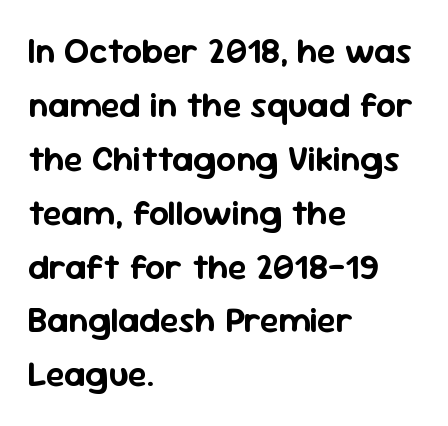
{"serif": "no", "italic": "no", "width": "normal", "stroke_contrast": "low", "x_height": "medium", "monospaced": "no", "underline": "no", "align": "left", "line_spacing": "normal", "line_spacing_ratio": 1.54, "letter_spacing": "normal", "letter_spacing_em": 0.0, "glyph_px": 35}
